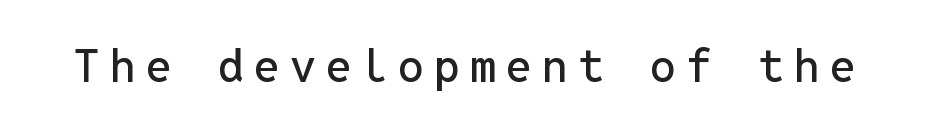
{"serif": "no", "italic": "no", "width": "normal", "stroke_contrast": "low", "x_height": "medium", "monospaced": "yes", "underline": "no", "letter_spacing": "wide", "letter_spacing_em": 0.22, "glyph_px": 46}
